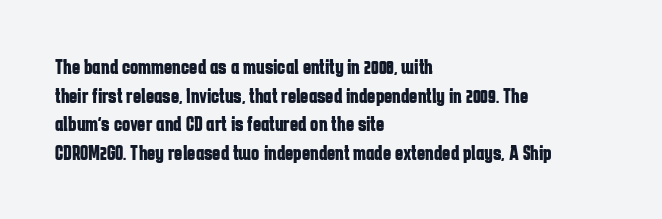
{"italic": "no", "bold": "yes", "underline": "no", "align": "left", "line_spacing": "normal", "line_spacing_ratio": 1.3, "letter_spacing": "normal", "letter_spacing_em": 0.0, "glyph_px": 22}
